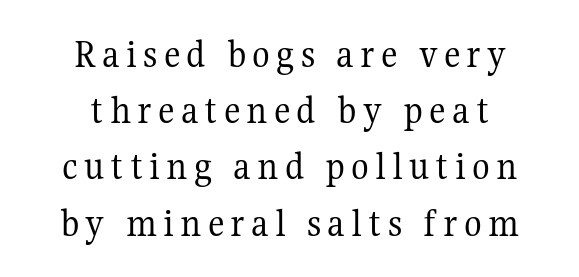
Descenders are the only things crossing below the line. Here the designer chose a conventional face with non-uniform glyph widths. Rendered with straight, roman letterforms. The font family rendered here belongs to the serif group. The face looks like a standard text weight, possibly lighter. Baseline-to-baseline distance is the conventional proportion of letter height.
